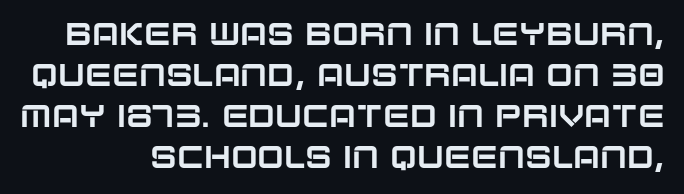
{"serif": "no", "italic": "no", "width": "normal", "stroke_contrast": "low", "x_height": "large", "monospaced": "no", "underline": "no", "line_spacing": "normal", "line_spacing_ratio": 1.28, "letter_spacing": "normal", "letter_spacing_em": 0.0, "glyph_px": 32}
